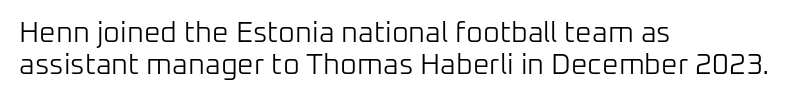
{"serif": "no", "italic": "no", "bold": "no", "weight": "light", "width": "normal", "stroke_contrast": "low", "x_height": "medium", "monospaced": "no", "underline": "no", "align": "left", "line_spacing": "tight", "line_spacing_ratio": 1.11, "letter_spacing": "normal", "letter_spacing_em": 0.0, "glyph_px": 29}
